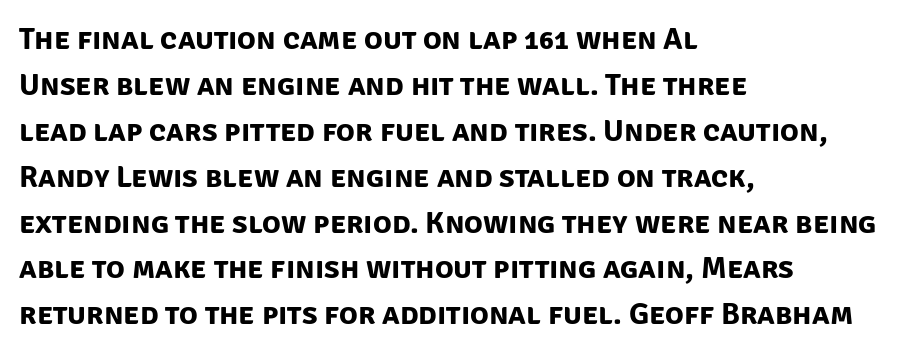
The image shows 31 px bold sans-serif type; set left-aligned, normal line spacing (1.48x), normal letter spacing, not underlined; low stroke contrast and a large x-height.
